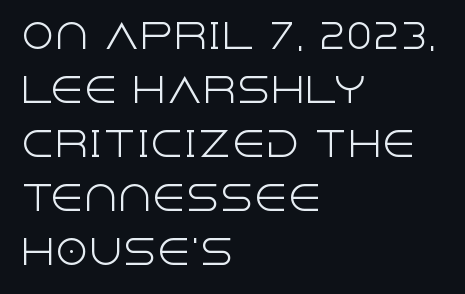
Q: Is the text bold? A: No.
Q: Is the text italic (slanted)? A: No, it is upright.
Q: Is the typeface a serif or a sans-serif typeface? A: Sans-serif.
Q: Is the text underlined? A: No.
Q: How is the paragraph aligned? A: Left-aligned.
Q: Is the spacing between letters normal or unusually wide? A: Normal.
Q: Is the spacing between lines tight, normal or loose? A: Normal.
Q: Width (condensed, normal, or wide)? A: Normal.
Q: x-height? A: Large.
Q: Monospaced? A: No.
